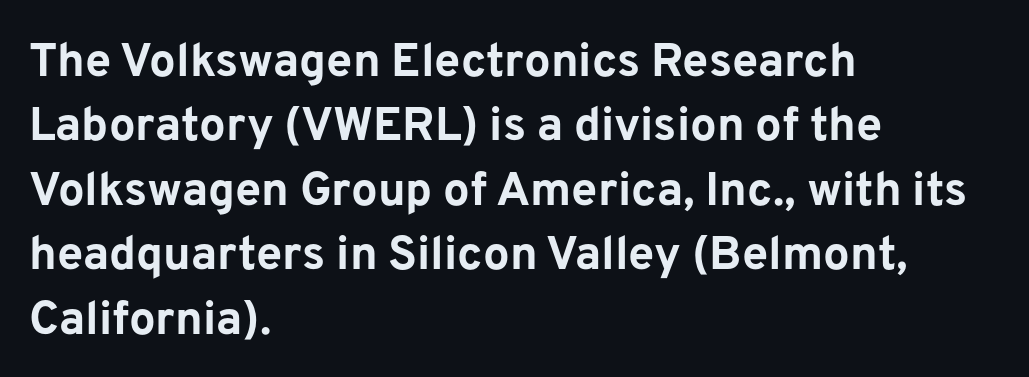
{"serif": "no", "italic": "no", "bold": "yes", "weight": "bold", "width": "normal", "stroke_contrast": "low", "x_height": "medium", "monospaced": "no", "underline": "no", "align": "left", "line_spacing": "normal", "line_spacing_ratio": 1.37, "letter_spacing": "normal", "letter_spacing_em": 0.0, "glyph_px": 47}
